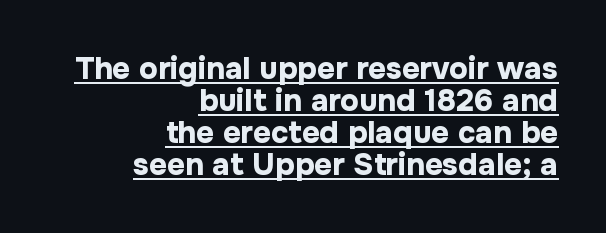
Q: Is the text bold? A: Yes.
Q: Is the text italic (slanted)? A: No, it is upright.
Q: Is the typeface a serif or a sans-serif typeface? A: Sans-serif.
Q: Is the text underlined? A: Yes.
Q: How is the paragraph aligned? A: Right-aligned.
Q: Is the spacing between letters normal or unusually wide? A: Normal.
Q: Is the spacing between lines tight, normal or loose? A: Tight.
Q: Width (condensed, normal, or wide)? A: Normal.
Q: Stroke contrast? A: Low.
Q: x-height? A: Medium.
Q: Monospaced? A: No.
